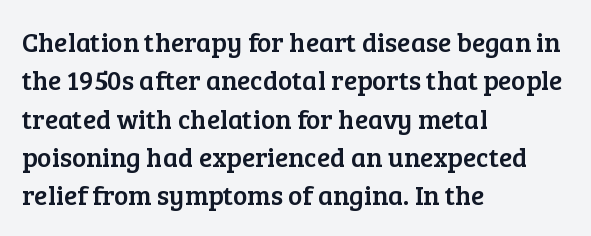
Compared with typical paragraphs, the rows here are spaced about the same. Posture: straight, roman, zero tilt. Inter-character spacing is left at the font's built-in metrics. The space beneath each line is pristine and unruled. The compositor pushed each line to the left boundary.
